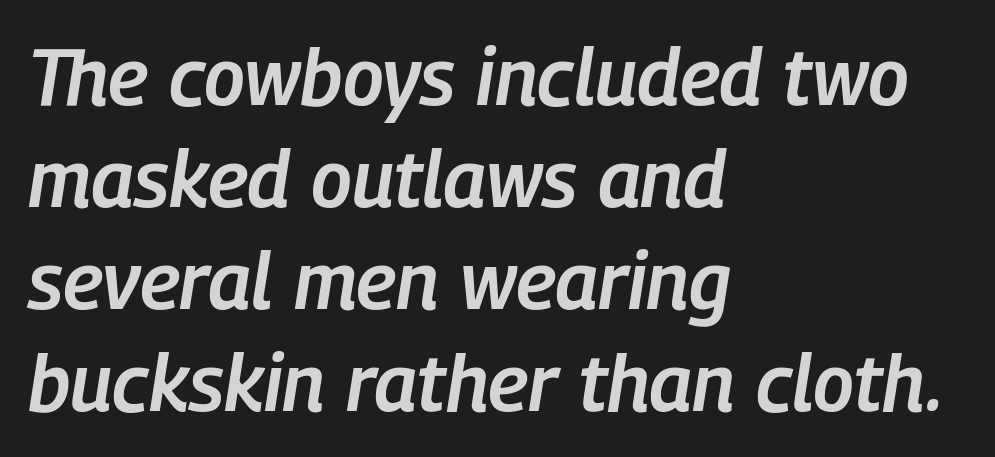
Do the characters align in a grid? No, the font is proportional. The rendering applies a slant to the glyphs. Default kerning and tracking; the words read as compact shapes. Notice how descenders clear the ascenders below comfortably — that's standard leading. This is the in-between weight designers call semibold or demi.
